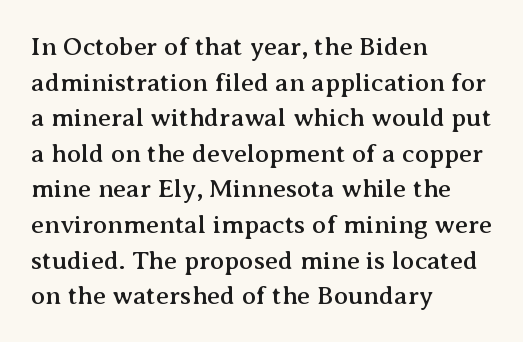
The image shows 26 px text type, upright; set left-aligned, normal line spacing (1.37x), normal letter spacing, not underlined.
